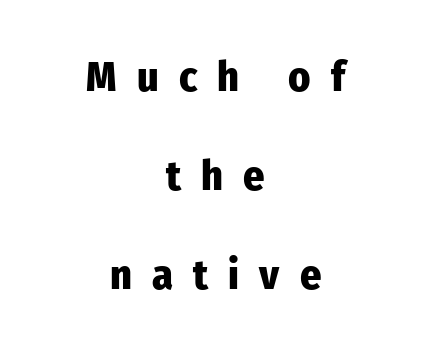
Q: Is the text bold? A: Yes.
Q: Is the text italic (slanted)? A: No, it is upright.
Q: Is the typeface a serif or a sans-serif typeface? A: Sans-serif.
Q: Is the text underlined? A: No.
Q: How is the paragraph aligned? A: Centered.
Q: Is the spacing between letters normal or unusually wide? A: Unusually wide.
Q: Is the spacing between lines tight, normal or loose? A: Loose.
Q: Width (condensed, normal, or wide)? A: Condensed.
Q: Stroke contrast? A: Low.
Q: x-height? A: Medium.
Q: Monospaced? A: No.
